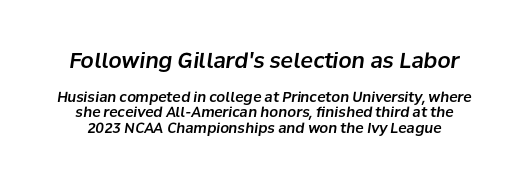
Rendered with sloped, italic letterforms. Between these two stacked blocks, the higher one wins on size. Compared with typical paragraphs, the rows here are closer together. Spacing between characters is what you'd get straight out of the box. The space directly below the letters is spotless.
